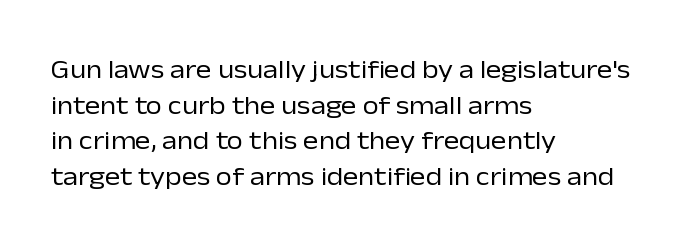
Q: Is the text bold? A: No.
Q: Is the text italic (slanted)? A: No, it is upright.
Q: Is the text underlined? A: No.
Q: How is the paragraph aligned? A: Left-aligned.
Q: Is the spacing between letters normal or unusually wide? A: Normal.
Q: Is the spacing between lines tight, normal or loose? A: Normal.
